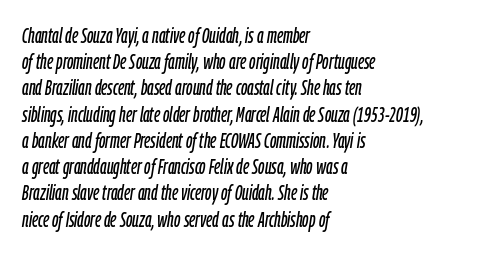
The image shows 21 px text type, italic (leaning right); set left-aligned, normal line spacing (1.25x), normal letter spacing, not underlined.
